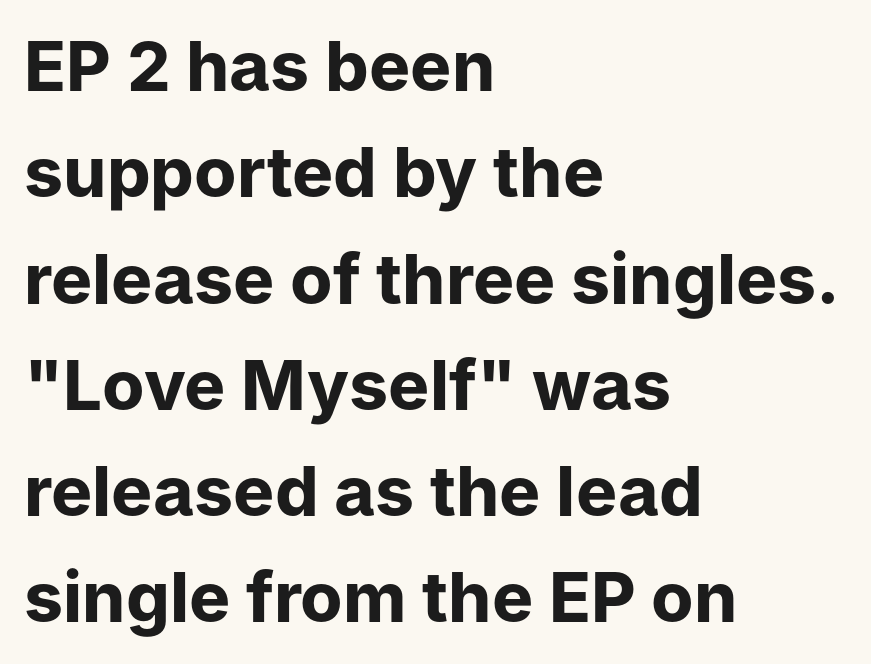
{"serif": "no", "italic": "no", "bold": "yes", "weight": "bold", "width": "normal", "stroke_contrast": "low", "x_height": "medium", "monospaced": "no", "underline": "no", "align": "left", "line_spacing": "normal", "line_spacing_ratio": 1.54, "letter_spacing": "normal", "letter_spacing_em": 0.0, "glyph_px": 69}
